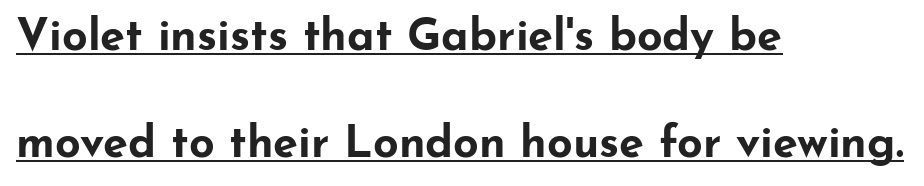
{"serif": "no", "italic": "no", "bold": "yes", "weight": "bold", "width": "wide", "stroke_contrast": "low", "x_height": "small", "monospaced": "no", "underline": "yes", "align": "left", "line_spacing": "loose", "line_spacing_ratio": 2.38, "letter_spacing": "normal", "letter_spacing_em": 0.0, "glyph_px": 45}
